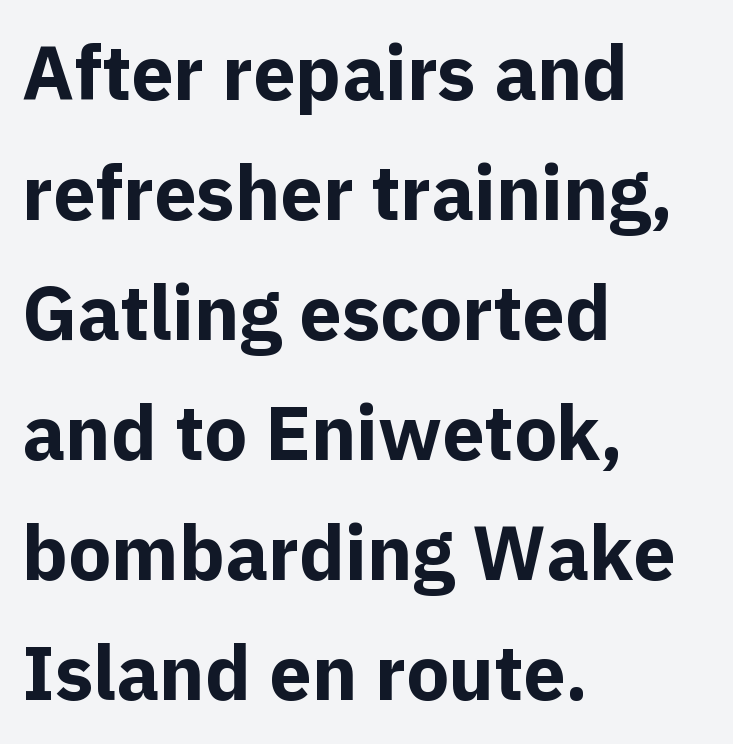
The image shows 76 px bold sans-serif type, upright; set left-aligned, normal line spacing (1.58x), normal letter spacing, not underlined; a medium x-height.
